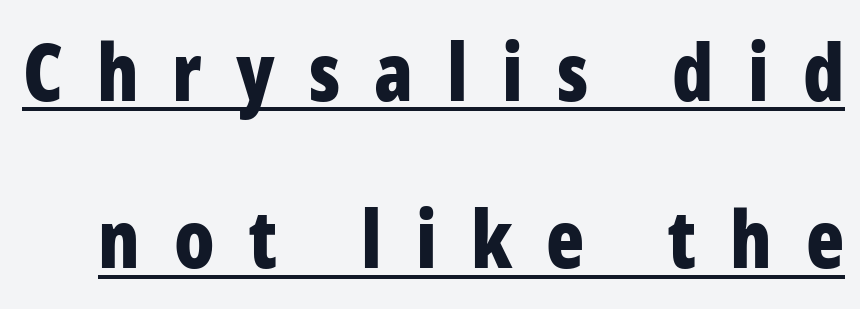
{"serif": "no", "italic": "no", "bold": "yes", "weight": "bold", "width": "condensed", "stroke_contrast": "low", "x_height": "medium", "monospaced": "no", "underline": "yes", "line_spacing": "loose", "line_spacing_ratio": 2.12, "letter_spacing": "wide", "letter_spacing_em": 0.43, "glyph_px": 79}
